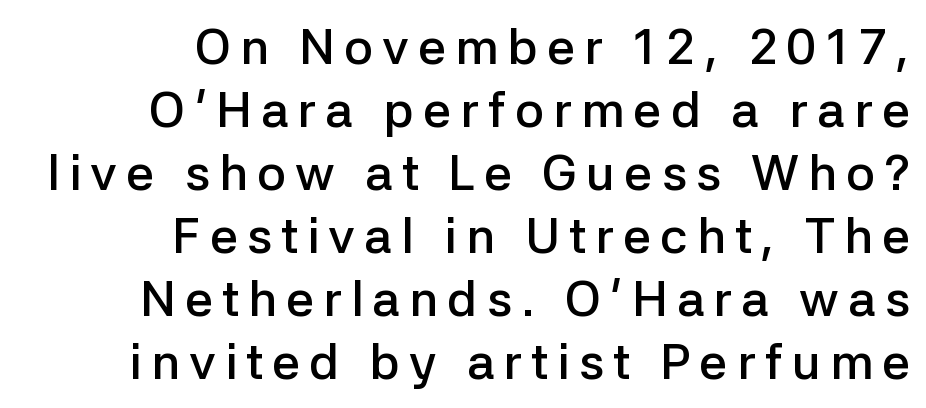
Observe the absence of serifs on each vertical stroke in this sample. Heft: intermediate — a semibold. Is this a fixed-width face? No — the glyphs have proportional, varying widths. No word sits above an underline. Leading matches the norm, producing a regular column.
